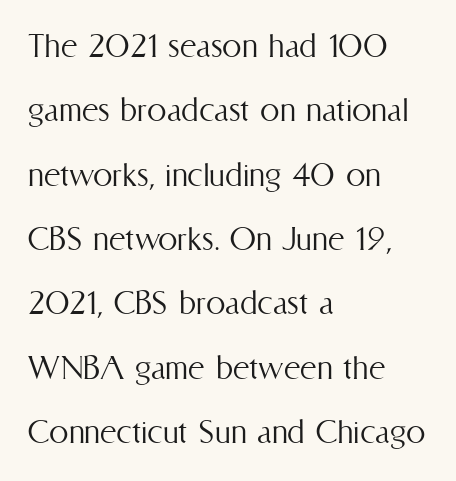
The image shows 39 px light, condensed type, upright; set left-aligned, normal line spacing (1.65x), normal letter spacing, not underlined; medium stroke contrast and a medium x-height.
